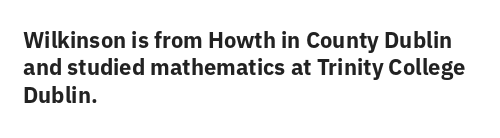
{"italic": "no", "bold": "yes", "underline": "no", "align": "left", "line_spacing": "normal", "line_spacing_ratio": 1.25, "letter_spacing": "normal", "letter_spacing_em": 0.0, "glyph_px": 22}
